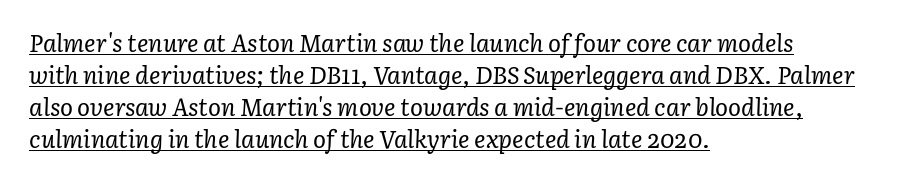
{"italic": "yes", "lean": "right", "slant_degrees": 3, "bold": "no", "underline": "yes", "align": "left", "line_spacing": "normal", "line_spacing_ratio": 1.33, "letter_spacing": "normal", "letter_spacing_em": 0.0, "glyph_px": 24}
